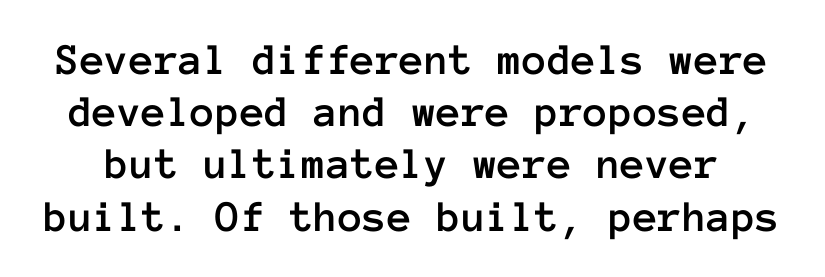
{"italic": "no", "width": "normal", "stroke_contrast": "low", "x_height": "medium", "monospaced": "yes", "underline": "no", "line_spacing_ratio": 1.16, "letter_spacing": "normal", "letter_spacing_em": 0.0, "glyph_px": 45}
